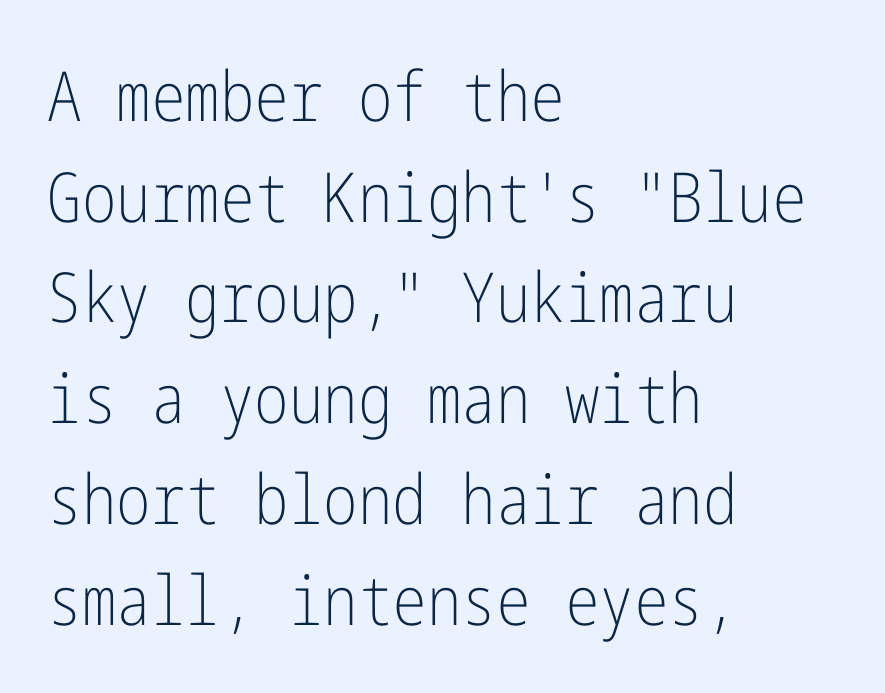
The image shows 69 px light, condensed sans-serif type, upright; set left-aligned, normal line spacing (1.46x), normal letter spacing, not underlined; low stroke contrast and a medium x-height.
